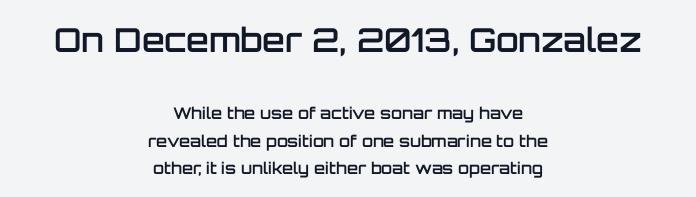
The area under the type is left untouched. The horizontal fit of the characters is conventional and even. The whitespace from short lines is split evenly between both sides. These lines were composed using upright roman letters. You get the large type first, then a drop to smaller type.
